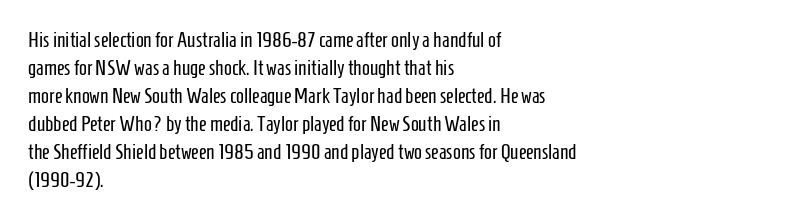
The paragraph has a hard left edge and a soft right edge. Rows of type keep a routine distance in the vertical direction. The letters sit at their default tracking, neither squeezed nor spread. Posture: vertical.
